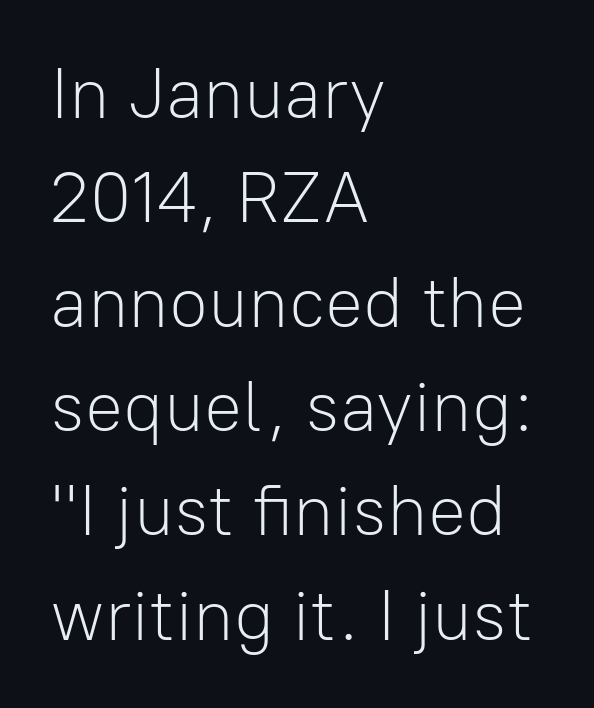
{"serif": "no", "italic": "no", "bold": "no", "weight": "light", "width": "normal", "stroke_contrast": "low", "x_height": "medium", "monospaced": "no", "underline": "no", "align": "left", "line_spacing": "normal", "line_spacing_ratio": 1.47, "letter_spacing": "normal", "letter_spacing_em": 0.0, "glyph_px": 71}
